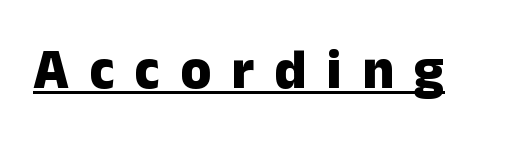
The image shows 56 px heavy sans-serif type, upright; set unusually wide letter spacing (+0.36 em), underlined; low stroke contrast and a medium x-height.
